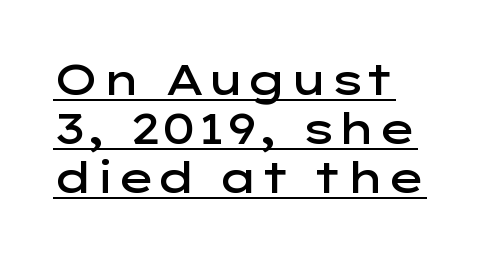
{"serif": "no", "italic": "no", "bold": "semi", "weight": "semibold", "width": "wide", "stroke_contrast": "low", "x_height": "medium", "monospaced": "no", "underline": "yes", "align": "left", "line_spacing_ratio": 1.17, "letter_spacing": "normal", "letter_spacing_em": 0.0, "glyph_px": 42}
